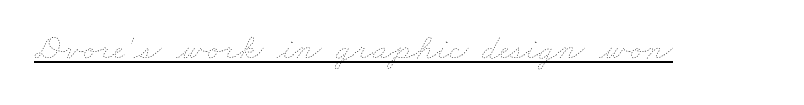
Is this a fixed-width face? No — the glyphs have proportional, varying widths. This is not heavy type; no bold has been used. Look at the tracking — it's just the regular setting, nothing added. Somebody hit Ctrl+U on this one — the words are underlined.
